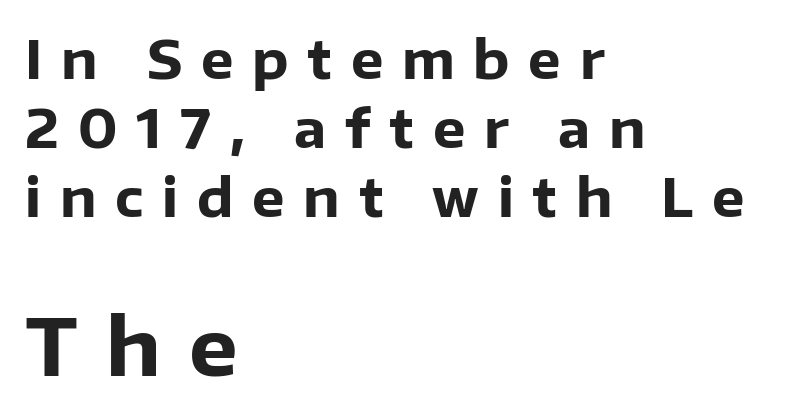
Q: Is the text bold? A: Yes.
Q: Is the text italic (slanted)? A: No, it is upright.
Q: Is the typeface a serif or a sans-serif typeface? A: Sans-serif.
Q: Is the text underlined? A: No.
Q: How is the paragraph aligned? A: Left-aligned.
Q: Is the spacing between letters normal or unusually wide? A: Unusually wide.
Q: Is the spacing between lines tight, normal or loose? A: Normal.
Q: Which block of text is set in a larger size, the first (top) or the second (bottom)? A: The second (bottom) one.
Q: Width (condensed, normal, or wide)? A: Normal.
Q: Stroke contrast? A: Low.
Q: x-height? A: Medium.
Q: Monospaced? A: No.
